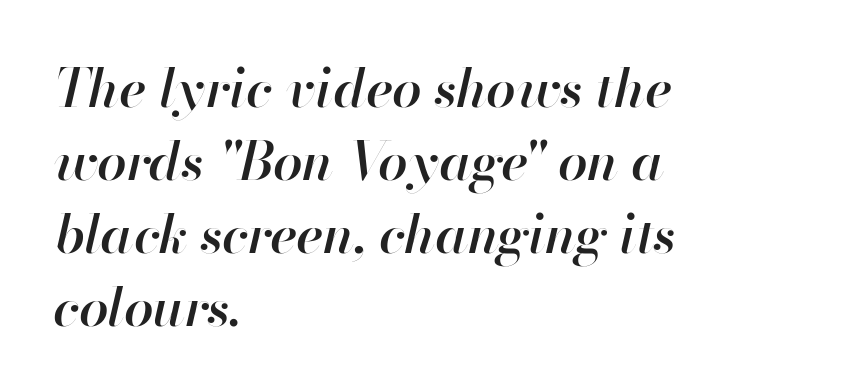
Q: Is the text bold? A: Semi-bold.
Q: Is the text italic (slanted)? A: Yes, it leans right by about 13 degrees.
Q: Is the text underlined? A: No.
Q: How is the paragraph aligned? A: Left-aligned.
Q: Is the spacing between letters normal or unusually wide? A: Normal.
Q: Is the spacing between lines tight, normal or loose? A: Normal.
Q: Width (condensed, normal, or wide)? A: Normal.
Q: Stroke contrast? A: High.
Q: x-height? A: Small.
Q: Monospaced? A: No.
